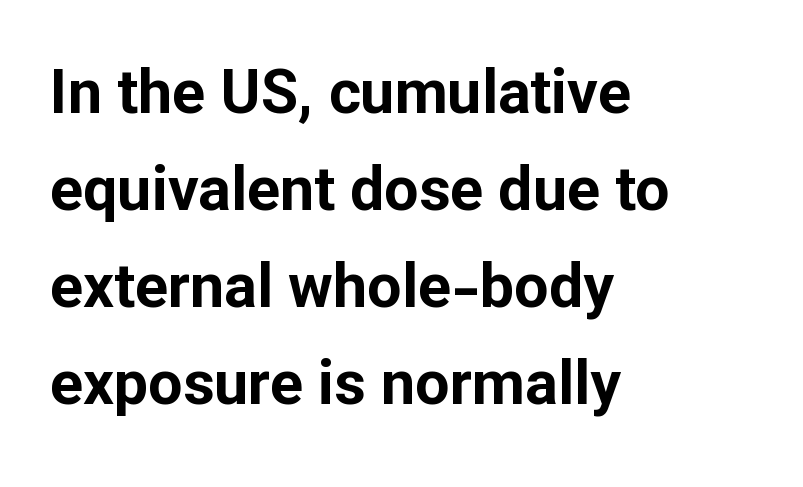
This sample has the flowing, uneven cadence of proportional lettering. Has an underline been added? It has not. Stroke terminals: plain, sans-serif. Inter-character spacing is left at the font's built-in metrics.
